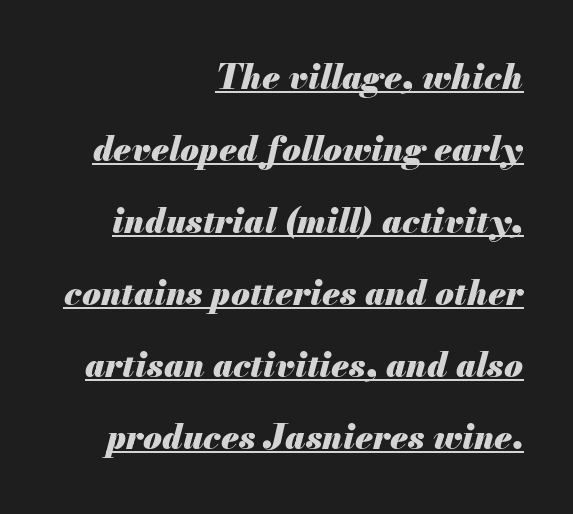
The image shows 34 px heavy type, italic (leaning right); set right-aligned, loose line spacing (2.12x), normal letter spacing, underlined; medium stroke contrast and a small x-height.
